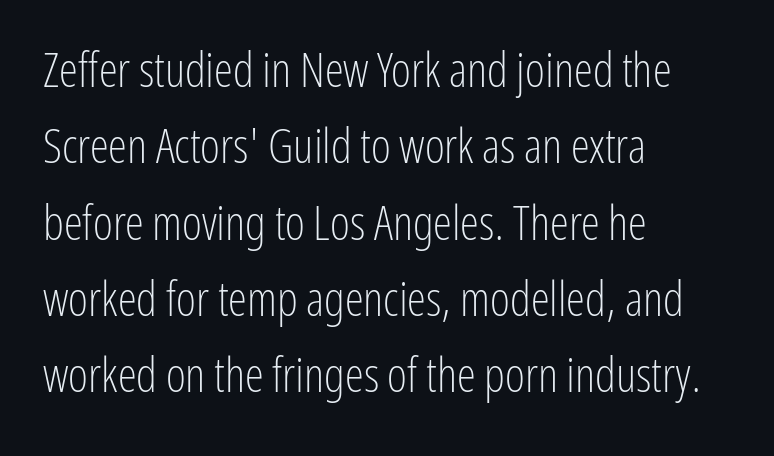
The zone under the glyphs is completely vacant. Caption: face not bold, strokes unweighted. This rendering employs a face without finishing strokes, i.e., a sans-serif. The leading is moderate, giving the passage an even texture. Line starts are locked; line ends wander. Proportional: the letters do not fall into vertical columns.
